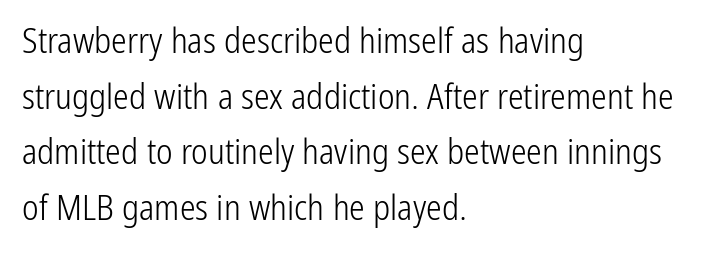
The image shows 35 px light, condensed sans-serif type, upright; set left-aligned, normal line spacing (1.59x), normal letter spacing, not underlined; low stroke contrast and a medium x-height.
